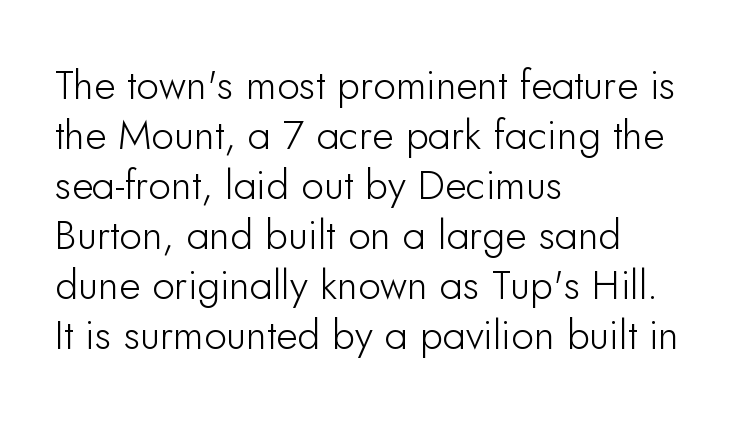
The image shows 41 px sans-serif type, upright; set left-aligned, line spacing 1.22x, normal letter spacing, not underlined; low stroke contrast and a small x-height.
